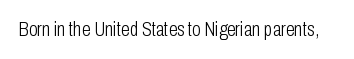
{"italic": "no", "bold": "no", "underline": "no", "letter_spacing": "normal", "letter_spacing_em": 0.0, "glyph_px": 20}
